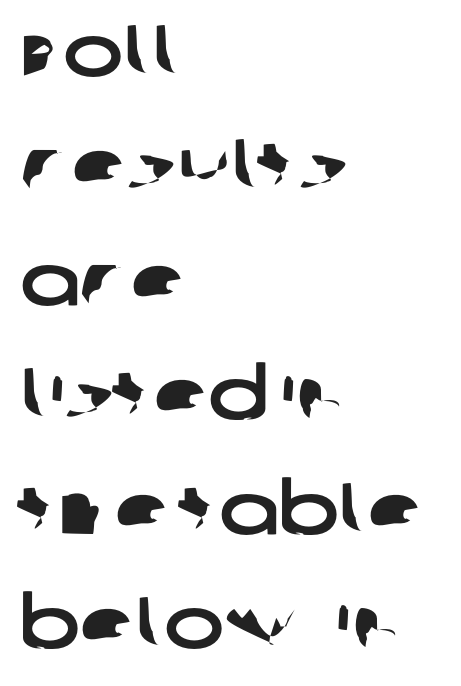
Notice how descenders clear the ascenders below comfortably — that's standard leading. This sample uses a sans-serif face. The rendering uses natural spacing where letterforms have individual widths. Descenders are the only things crossing below the line.
